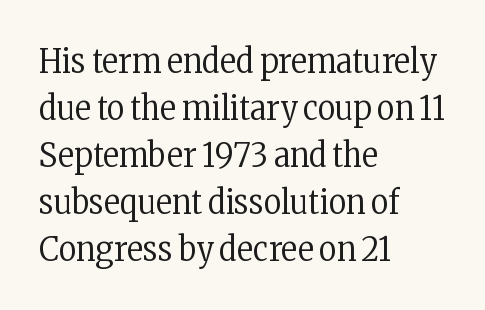
Serifs: yes, visible at the terminals of the letterforms. Varying glyph widths throughout — classic text-font behaviour. Rendered with straight, roman letterforms. Nobody touched the tracking dial on this one. Leading: standard.
